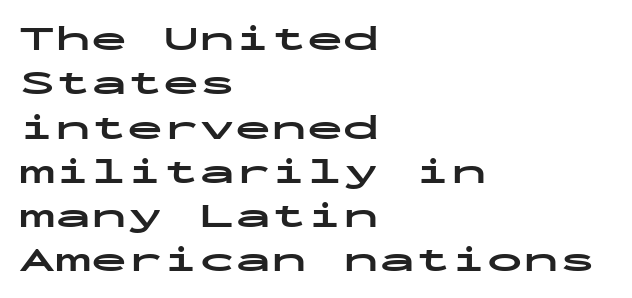
{"serif": "no", "italic": "no", "bold": "yes", "weight": "bold", "width": "wide", "stroke_contrast": "low", "x_height": "medium", "monospaced": "yes", "underline": "no", "align": "left", "line_spacing_ratio": 1.23, "letter_spacing": "normal", "letter_spacing_em": 0.0, "glyph_px": 36}
